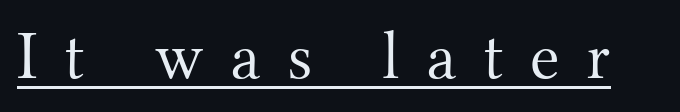
The letters advance in unequal steps, a hallmark of proportional type. How are the letters spaced? Widely, with obvious added tracking. The strokes carry an ordinary text weight at most. A typesetter would mark this as roman, not italic. Is this a sans? No — the strokes have serifs.
